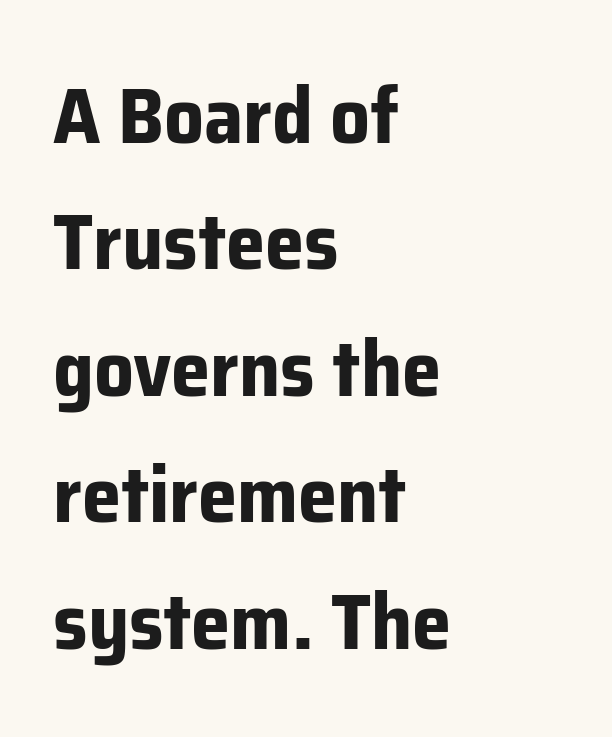
{"serif": "no", "italic": "no", "bold": "yes", "weight": "bold", "width": "normal", "stroke_contrast": "low", "x_height": "medium", "monospaced": "no", "underline": "no", "align": "left", "line_spacing": "normal", "line_spacing_ratio": 1.6, "letter_spacing": "normal", "letter_spacing_em": 0.0, "glyph_px": 79}
